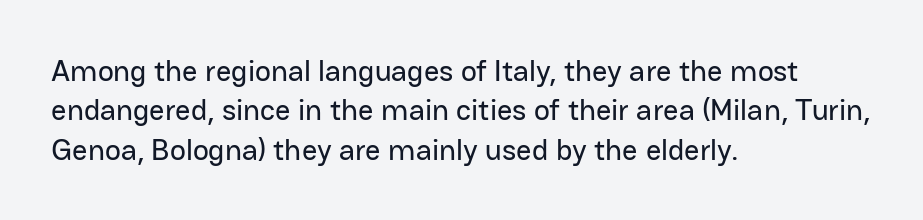
The image shows 30 px sans-serif type, upright; set left-aligned, normal line spacing (1.31x), normal letter spacing, not underlined; low stroke contrast and a medium x-height.
